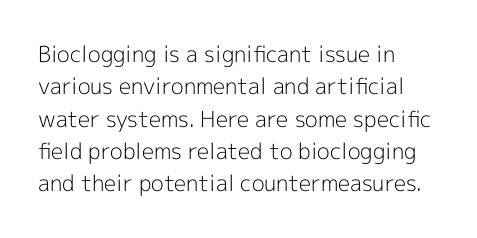
The image shows 22 px text type, upright; set left-aligned, normal line spacing (1.47x), normal letter spacing, not underlined.
